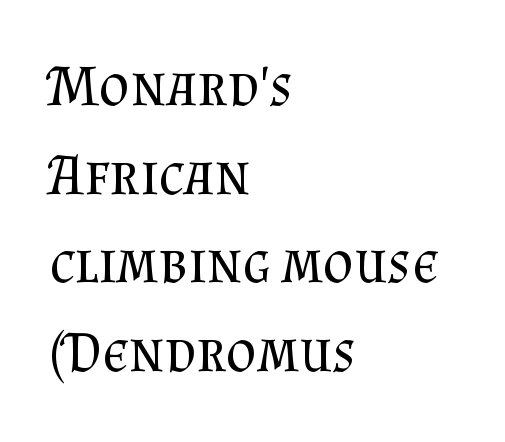
The image shows 58 px regular-weight serif type, upright; set left-aligned, normal line spacing (1.53x), normal letter spacing, not underlined; medium stroke contrast and a small x-height.
